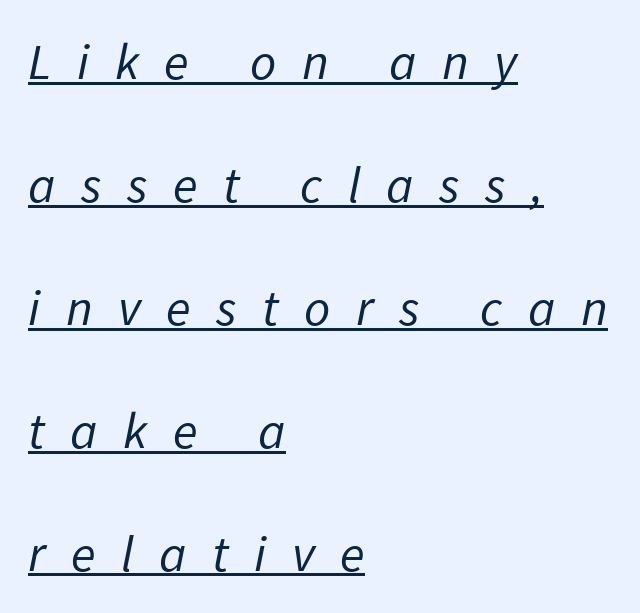
Typographically, this falls in the sans-serif category. Unbolded letterforms with no extra heft. Spacing verdict: proportional, widths tailored to each character. This rendering widens character spacing well past its baseline value. How would I describe the line gaps? Wide and relaxed. If you drew a ruler down the left edge, every line would touch it.
